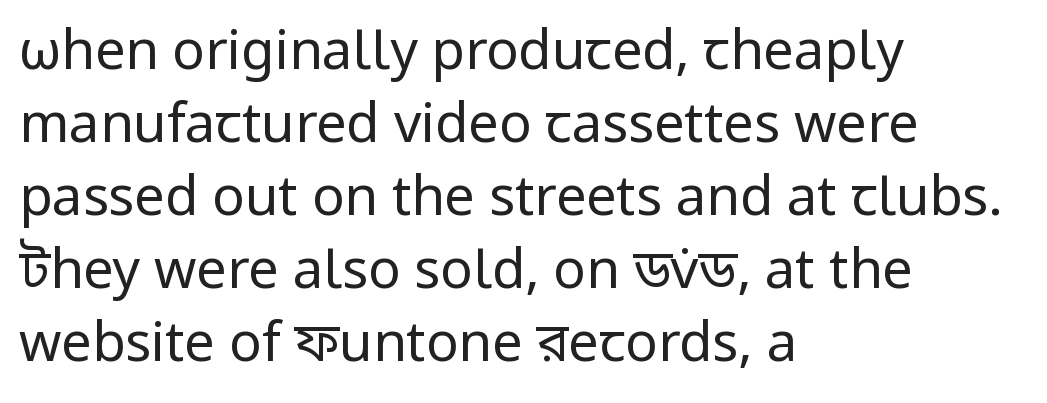
The image shows 54 px regular-weight sans-serif type, upright; set left-aligned, normal line spacing (1.35x), normal letter spacing, not underlined; low stroke contrast and a medium x-height.
